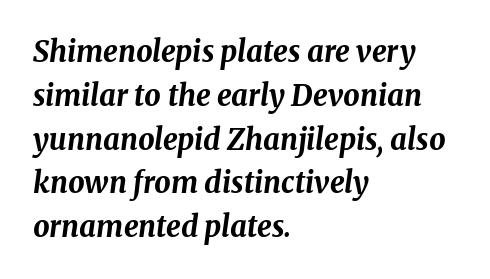
The image shows 29 px bold type, italic (leaning right); set left-aligned, normal line spacing (1.51x), normal letter spacing, not underlined; medium stroke contrast and a medium x-height.
